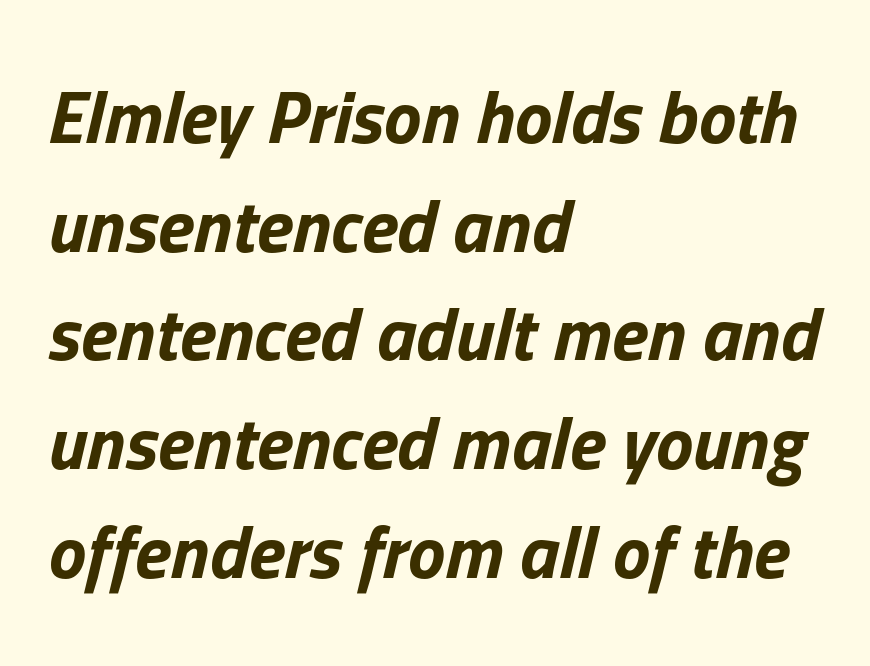
You could not count columns in this text — the font is proportionally spaced. The rag falls on the right side of this text block. Summary of weight: heavy, a full bold. How would I describe the line gaps? Plain and ordinary. An italicized treatment has been applied to the whole sample.
